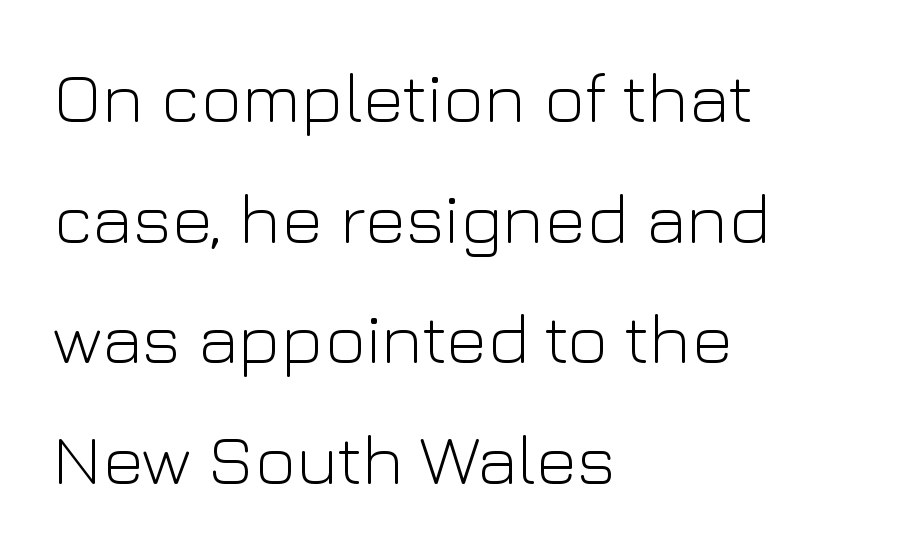
The image shows 71 px light sans-serif type, upright; set left-aligned, normal line spacing (1.7x), normal letter spacing, not underlined; low stroke contrast and a medium x-height.
